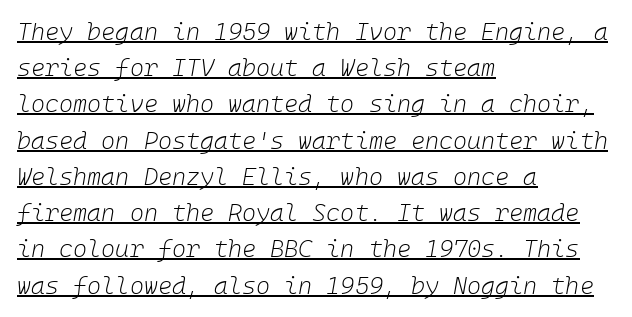
{"italic": "yes", "lean": "right", "slant_degrees": 10, "bold": "no", "underline": "yes", "align": "left", "line_spacing": "normal", "line_spacing_ratio": 1.51, "letter_spacing": "normal", "letter_spacing_em": 0.0, "glyph_px": 24}
